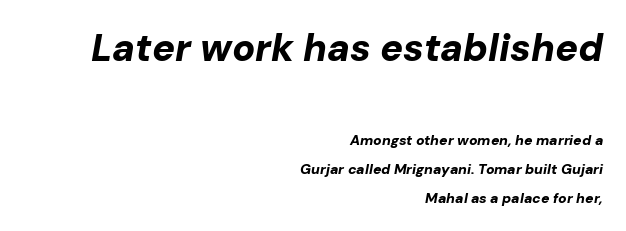
{"italic": "yes", "lean": "right", "slant_degrees": 10, "bold": "yes", "weight": "bold", "width": "normal", "stroke_contrast": "low", "x_height": "medium", "monospaced": "no", "underline": "no", "align": "right", "line_spacing": "loose", "line_spacing_ratio": 2.05, "letter_spacing": "normal", "letter_spacing_em": 0.0, "larger_block": "first", "size_ratio": 2.71, "glyph_px": 38}
